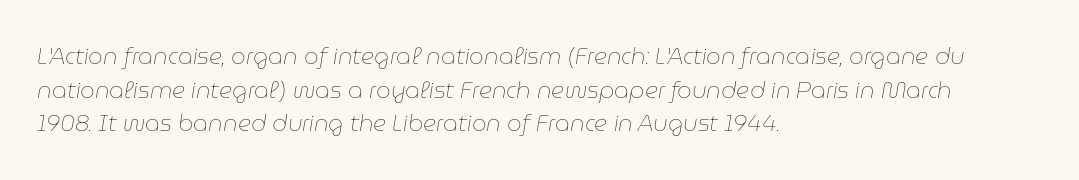
{"italic": "yes", "lean": "right", "slant_degrees": 9, "bold": "no", "underline": "no", "align": "left", "line_spacing": "normal", "line_spacing_ratio": 1.46, "letter_spacing": "normal", "letter_spacing_em": 0.0, "glyph_px": 23}
